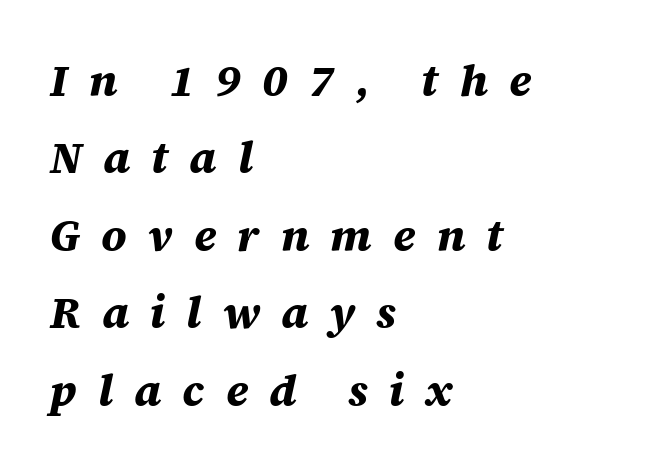
Q: Is the text bold? A: Yes.
Q: Is the text italic (slanted)? A: Yes, it leans right by about 12 degrees.
Q: Is the text underlined? A: No.
Q: How is the paragraph aligned? A: Left-aligned.
Q: Is the spacing between letters normal or unusually wide? A: Unusually wide.
Q: Width (condensed, normal, or wide)? A: Normal.
Q: Stroke contrast? A: Medium.
Q: x-height? A: Large.
Q: Monospaced? A: No.
